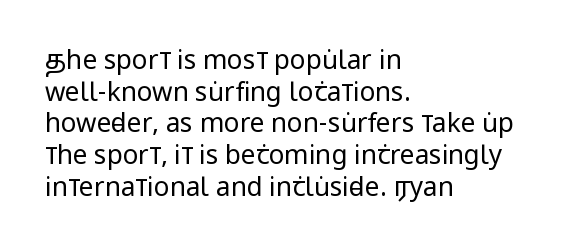
The image shows 26 px text type, upright; set left-aligned, line spacing 1.22x, normal letter spacing, not underlined.
